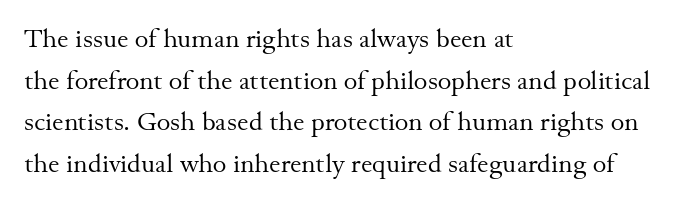
{"italic": "no", "bold": "no", "underline": "no", "align": "left", "line_spacing": "normal", "line_spacing_ratio": 1.6, "letter_spacing": "normal", "letter_spacing_em": 0.0, "glyph_px": 26}
